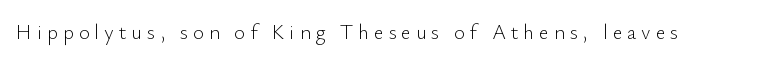
Q: Is the text bold? A: No.
Q: Is the text italic (slanted)? A: No, it is upright.
Q: Is the text underlined? A: No.
Q: Is the spacing between letters normal or unusually wide? A: Unusually wide.
